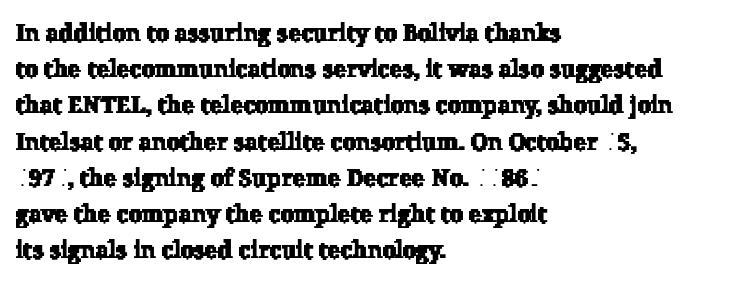
Q: Is the text underlined? A: No.
Q: How is the paragraph aligned? A: Left-aligned.
Q: Is the spacing between letters normal or unusually wide? A: Normal.
Q: Is the spacing between lines tight, normal or loose? A: Normal.
